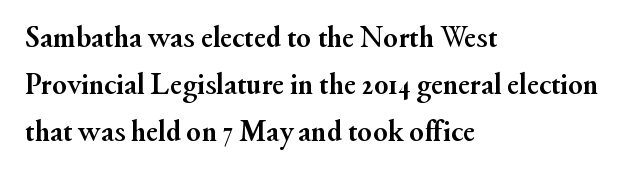
The image shows 30 px semibold serif type, upright; set left-aligned, normal line spacing (1.57x), normal letter spacing, not underlined; medium stroke contrast and a small x-height.
